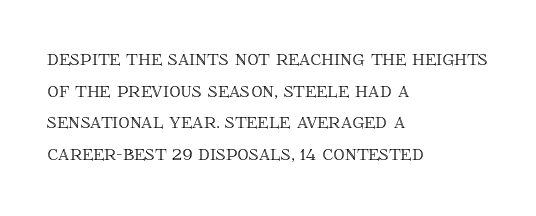
Q: Is the text italic (slanted)? A: No, it is upright.
Q: Is the text underlined? A: No.
Q: How is the paragraph aligned? A: Left-aligned.
Q: Is the spacing between letters normal or unusually wide? A: Normal.
Q: Is the spacing between lines tight, normal or loose? A: Normal.
